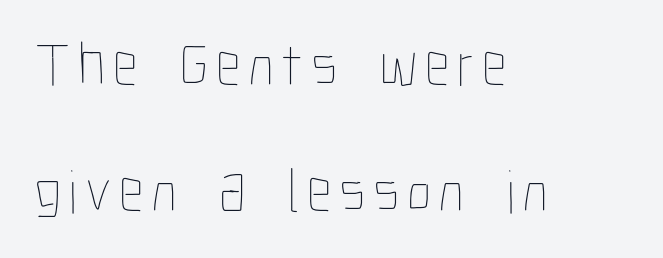
The image shows 62 px thin, condensed type, upright; set left-aligned, loose line spacing (2.04x), not underlined; low stroke contrast and a medium x-height.
